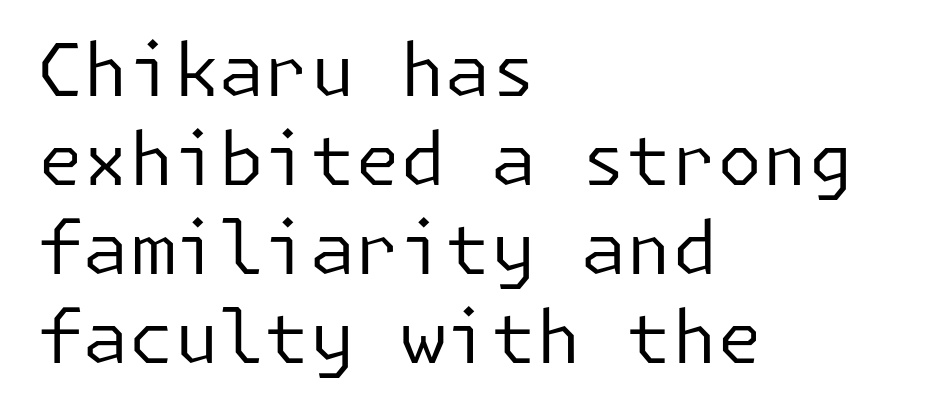
{"serif": "no", "italic": "no", "bold": "no", "weight": "regular", "width": "normal", "stroke_contrast": "low", "x_height": "medium", "underline": "no", "align": "left", "line_spacing_ratio": 1.22, "letter_spacing": "normal", "letter_spacing_em": 0.0, "glyph_px": 73}
